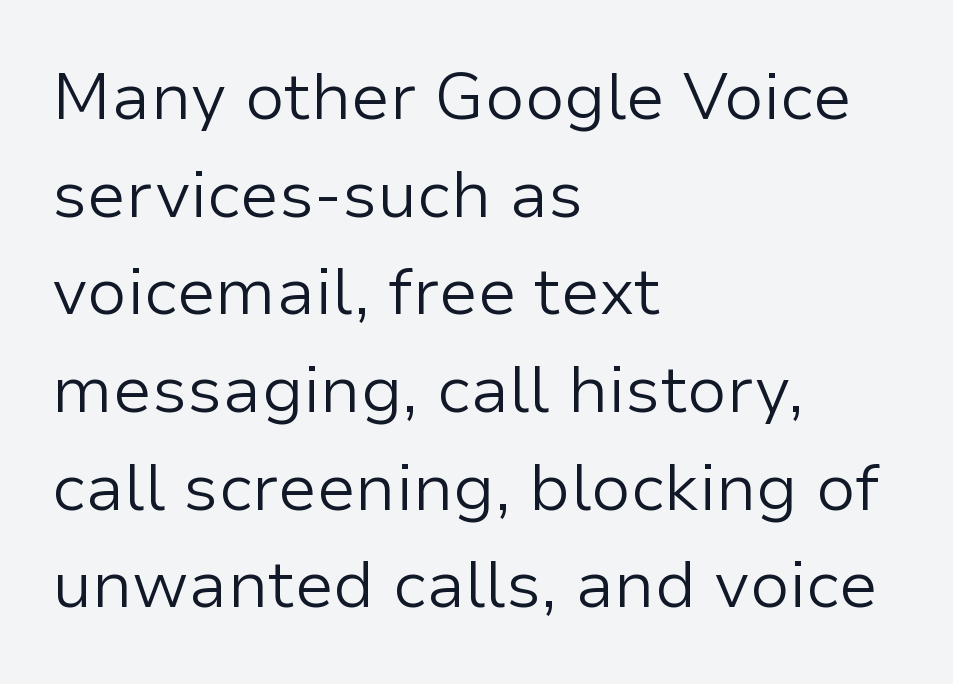
If you drew a line through each stem, it would be perfectly vertical. The face looks like a standard text weight, possibly lighter. Rows of type keep a routine distance in the vertical direction. A classic flush-left, rag-right setting is used for this passage. Nobody drew a line under any word here.
